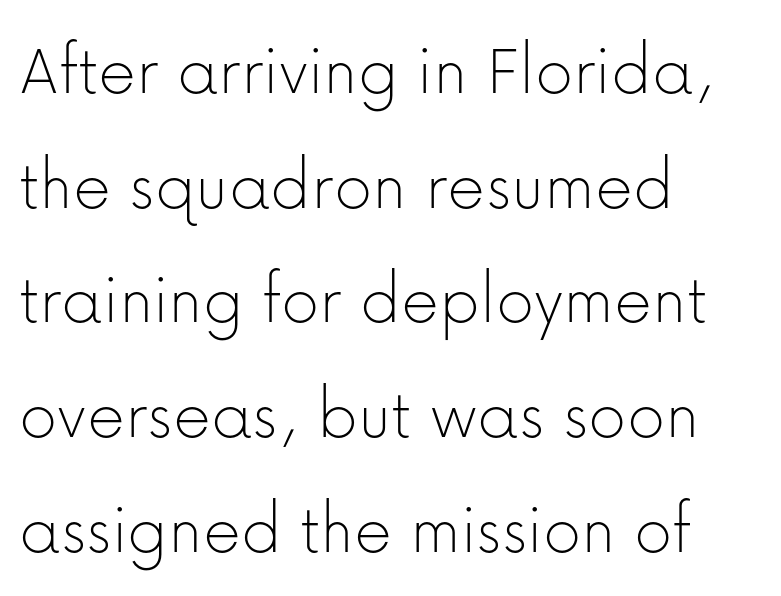
The image shows 74 px thin sans-serif type, upright; set left-aligned, normal line spacing (1.55x), normal letter spacing, not underlined; low stroke contrast and a medium x-height.
